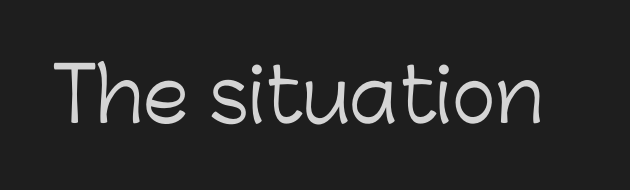
Characters follow at the spacing the type designer built in. Descenders are the only things crossing below the line. The axis of the letterforms is exactly vertical. In terms of letterform style, serifs are entirely absent.
